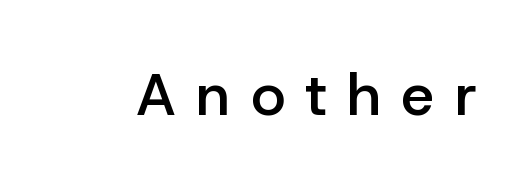
The image shows 59 px semibold sans-serif type, upright; set unusually wide letter spacing (+0.35 em), not underlined; low stroke contrast and a medium x-height.
